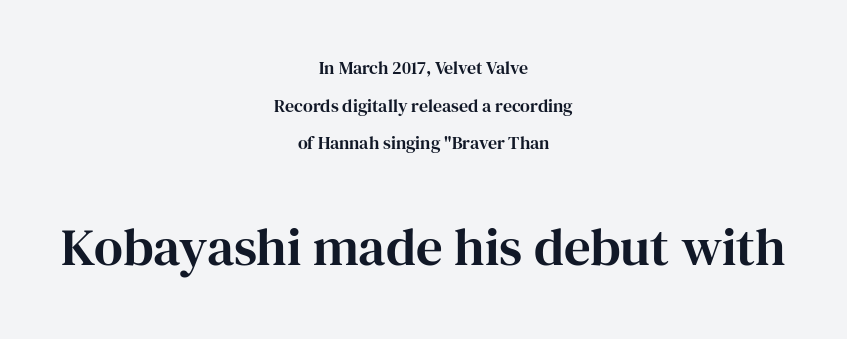
Q: Is the text italic (slanted)? A: No, it is upright.
Q: Is the typeface a serif or a sans-serif typeface? A: Serif.
Q: Is the text underlined? A: No.
Q: How is the paragraph aligned? A: Centered.
Q: Is the spacing between letters normal or unusually wide? A: Normal.
Q: Is the spacing between lines tight, normal or loose? A: Loose.
Q: Which block of text is set in a larger size, the first (top) or the second (bottom)? A: The second (bottom) one.
Q: Width (condensed, normal, or wide)? A: Normal.
Q: Stroke contrast? A: High.
Q: x-height? A: Medium.
Q: Monospaced? A: No.
